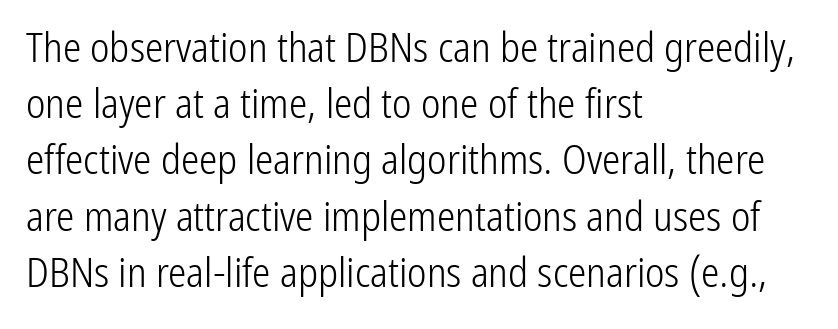
The image shows 41 px light, condensed sans-serif type, upright; set left-aligned, normal line spacing (1.37x), normal letter spacing, not underlined; low stroke contrast and a medium x-height.
